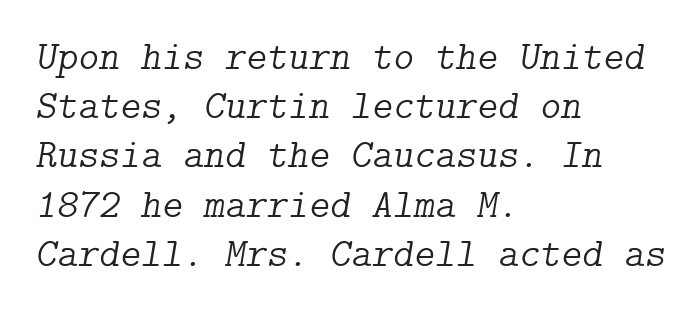
Q: Is the text bold? A: No.
Q: Is the text italic (slanted)? A: Yes, it leans right by about 9 degrees.
Q: Is the typeface a serif or a sans-serif typeface? A: Serif.
Q: Is the text underlined? A: No.
Q: How is the paragraph aligned? A: Left-aligned.
Q: Is the spacing between letters normal or unusually wide? A: Normal.
Q: Width (condensed, normal, or wide)? A: Normal.
Q: Stroke contrast? A: Low.
Q: x-height? A: Medium.
